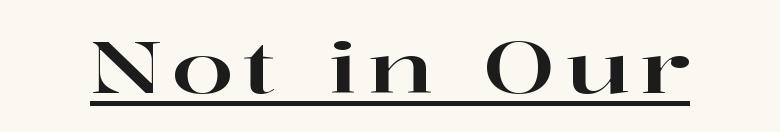
The image shows 72 px wide serif type, upright; set underlined; high stroke contrast and a medium x-height.
